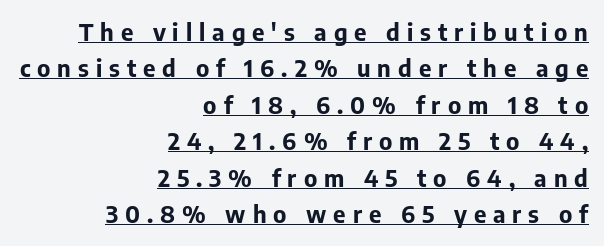
The characters look thick and weighty, a clear bold. The letters are spread apart with noticeably loose tracking. Style check: upright. The lines are quadded right. Regular leading.
